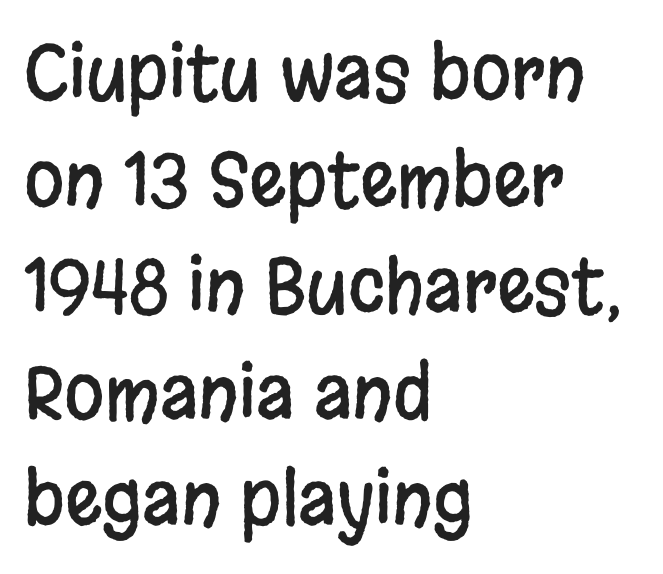
{"serif": "no", "italic": "no", "width": "condensed", "stroke_contrast": "low", "x_height": "large", "monospaced": "no", "underline": "no", "align": "left", "line_spacing": "normal", "line_spacing_ratio": 1.46, "letter_spacing": "normal", "letter_spacing_em": 0.0, "glyph_px": 73}
